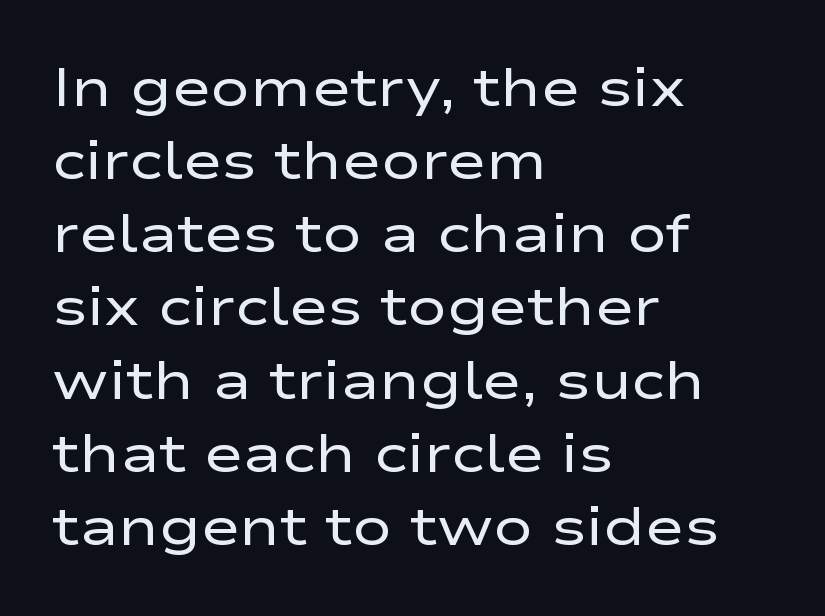
{"serif": "no", "italic": "no", "bold": "no", "weight": "regular", "width": "wide", "stroke_contrast": "low", "x_height": "medium", "monospaced": "no", "underline": "no", "align": "left", "line_spacing": "normal", "line_spacing_ratio": 1.38, "letter_spacing": "normal", "letter_spacing_em": 0.0, "glyph_px": 53}
